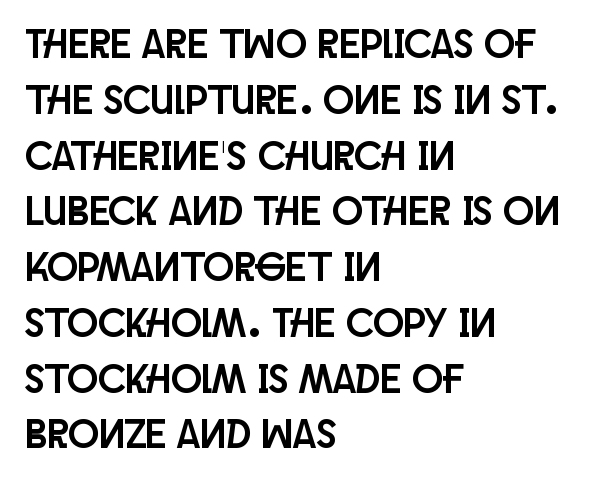
Reading down the column, the eye jumps a familiar distance to each next line. Here the glyphs are tracked normally, forming tight word shapes. Just letters on the line, the space beneath them empty. Italic? Not at all — the glyphs are vertical. Looks like regular typesetting: each glyph gets only the width it needs.
